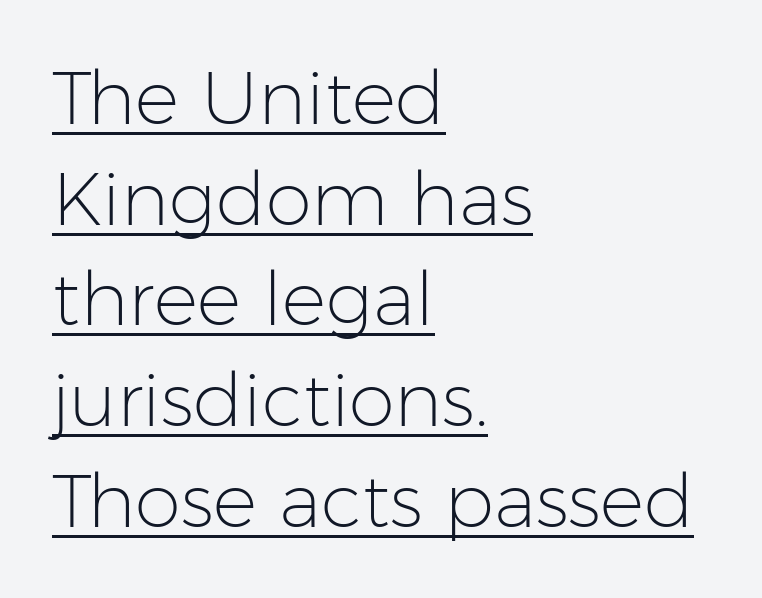
{"serif": "no", "italic": "no", "bold": "no", "weight": "light", "width": "normal", "stroke_contrast": "low", "x_height": "medium", "monospaced": "no", "underline": "yes", "align": "left", "line_spacing": "normal", "line_spacing_ratio": 1.36, "letter_spacing": "normal", "letter_spacing_em": 0.0, "glyph_px": 74}
